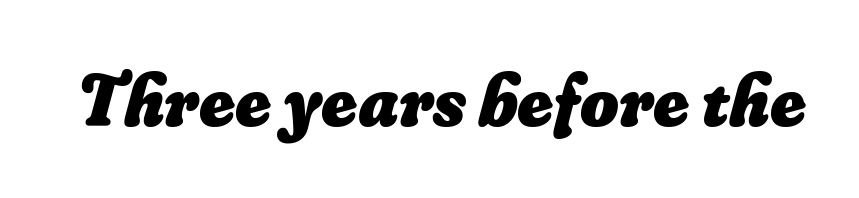
Q: Is the text bold? A: Yes.
Q: Is the text underlined? A: No.
Q: Is the spacing between letters normal or unusually wide? A: Normal.
Q: Width (condensed, normal, or wide)? A: Normal.
Q: Stroke contrast? A: Low.
Q: x-height? A: Small.
Q: Monospaced? A: No.
